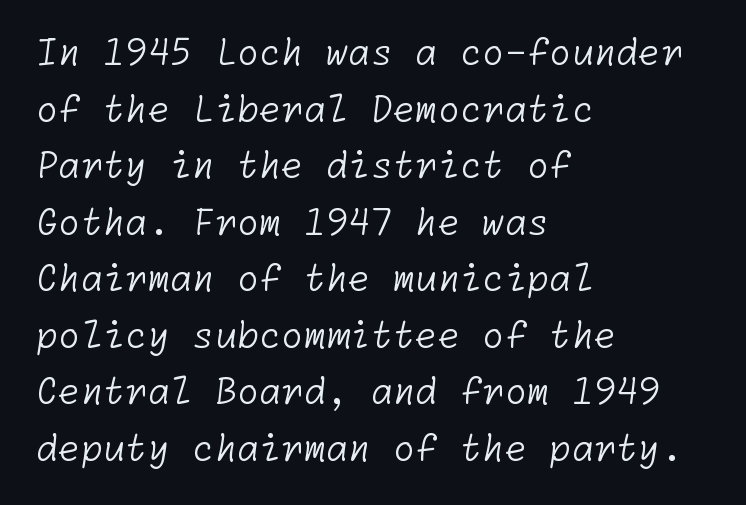
The image shows 36 px light sans-serif type; set left-aligned, normal line spacing (1.57x), normal letter spacing, not underlined; low stroke contrast and a medium x-height.
